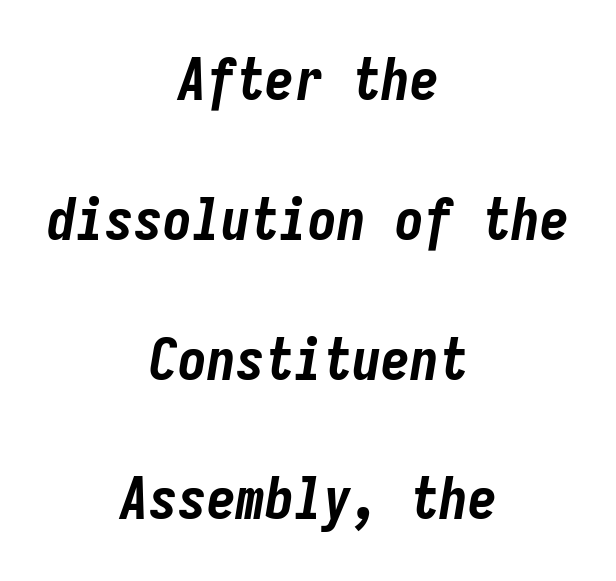
Q: Is the text bold? A: Yes.
Q: Is the text italic (slanted)? A: Yes, it leans right by about 9 degrees.
Q: Is the text underlined? A: No.
Q: How is the paragraph aligned? A: Centered.
Q: Is the spacing between letters normal or unusually wide? A: Normal.
Q: Is the spacing between lines tight, normal or loose? A: Loose.
Q: Width (condensed, normal, or wide)? A: Condensed.
Q: Stroke contrast? A: Low.
Q: x-height? A: Medium.
Q: Monospaced? A: Yes.
